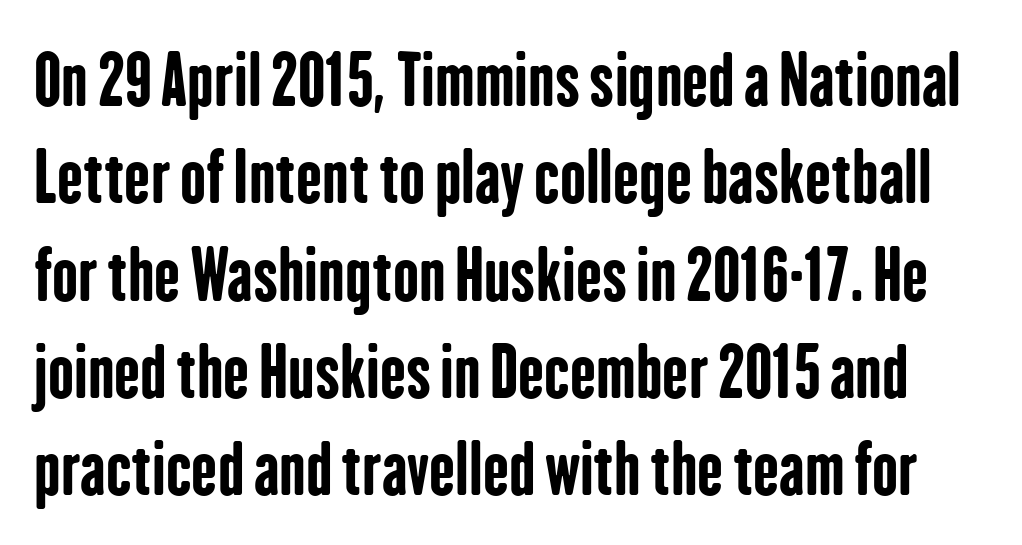
The image shows 69 px bold, condensed sans-serif type, upright; set normal line spacing (1.41x), normal letter spacing, not underlined; low stroke contrast and a medium x-height.
